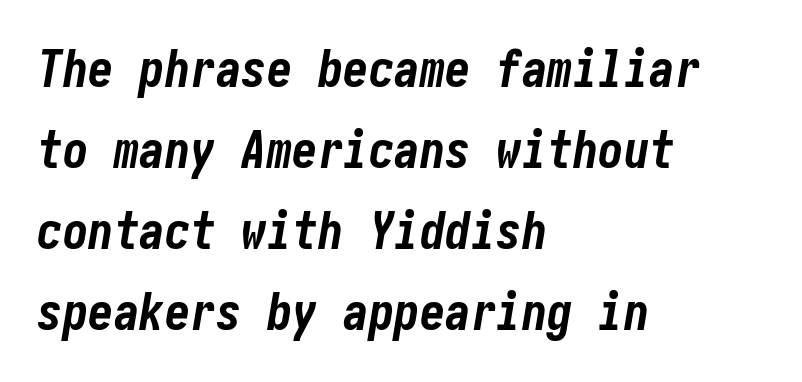
{"italic": "yes", "lean": "right", "slant_degrees": 10, "bold": "yes", "weight": "bold", "width": "condensed", "stroke_contrast": "low", "x_height": "medium", "underline": "no", "align": "left", "line_spacing": "normal", "line_spacing_ratio": 1.59, "letter_spacing": "normal", "letter_spacing_em": 0.0, "glyph_px": 51}
